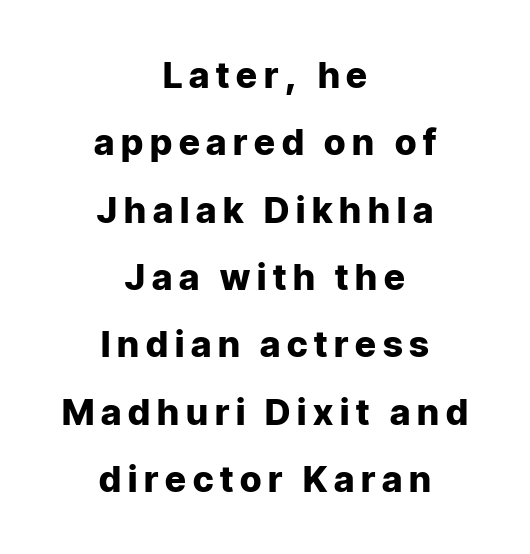
{"serif": "no", "italic": "no", "bold": "yes", "weight": "heavy", "width": "normal", "stroke_contrast": "low", "x_height": "medium", "monospaced": "no", "underline": "no", "align": "center", "line_spacing_ratio": 1.87, "glyph_px": 36}
